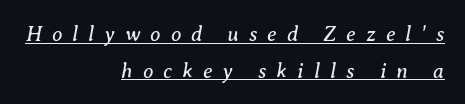
The image shows 21 px text type, italic (leaning right); set right-aligned, line spacing 1.74x, unusually wide letter spacing (+0.48 em), underlined.
